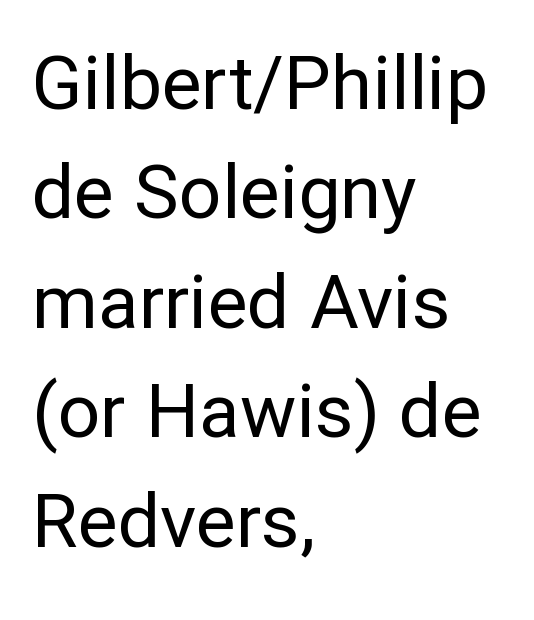
{"serif": "no", "italic": "no", "bold": "no", "weight": "regular", "width": "normal", "stroke_contrast": "low", "x_height": "medium", "monospaced": "no", "underline": "no", "align": "left", "line_spacing": "normal", "line_spacing_ratio": 1.46, "letter_spacing": "normal", "letter_spacing_em": 0.0, "glyph_px": 75}
